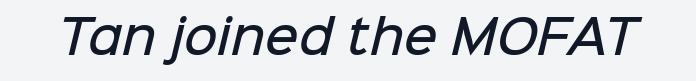
These lines are rendered in a variable-pitch font. Descenders are the only things crossing below the line. Nobody touched the tracking dial on this one. In terms of letterform style, serifs are entirely absent. The sample has been set in demibold, a notch under bold.
